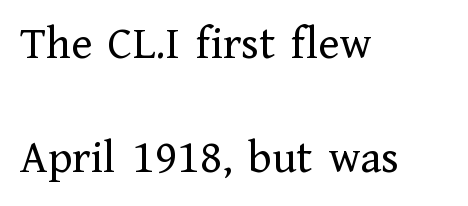
Quick note: interline space is abundant. Bold? No — there's no thickening of the strokes. A typesetter would label this face a serif. This rendering features lettering with no underline. Compared with a centered layout, this one pins lines to the left instead. This rendering leaves character spacing at its baseline value.
